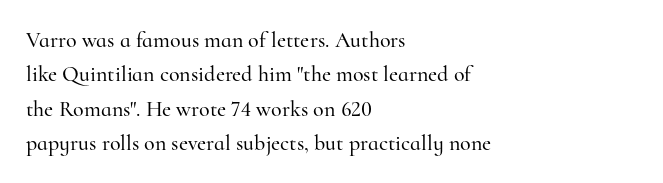
Teacher's note: observe the even left margin — that is flush-left alignment. The passage shown has conventional tracking throughout. It's the straight-up-and-down kind of type. The block of text has a typical density, with ordinary space between rows. The area under the type is left untouched.
